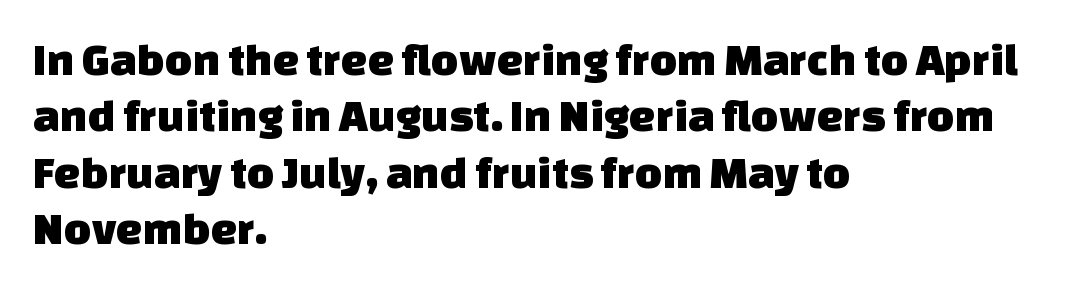
The image shows 47 px sans-serif type; set left-aligned, line spacing 1.2x, normal letter spacing, not underlined; low stroke contrast and a large x-height.
